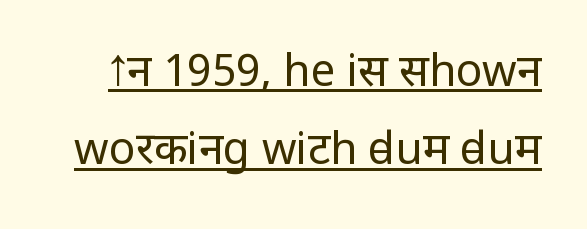
What stands out about the letter spacing? Nothing — it is the standard amount. This is not heavy type; no bold has been used. The lettering stays uniformly vertical, giving the passage a roman look. These lines are rendered in a variable-pitch font. Glance below the letters and you will spot a drawn line.
